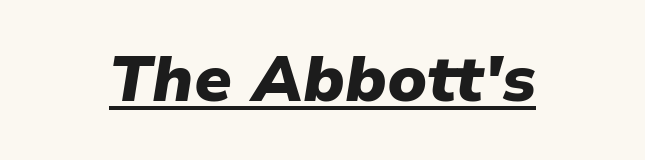
The image shows 64 px heavy type, italic (leaning right); set centered, normal letter spacing, underlined; low stroke contrast and a medium x-height.
